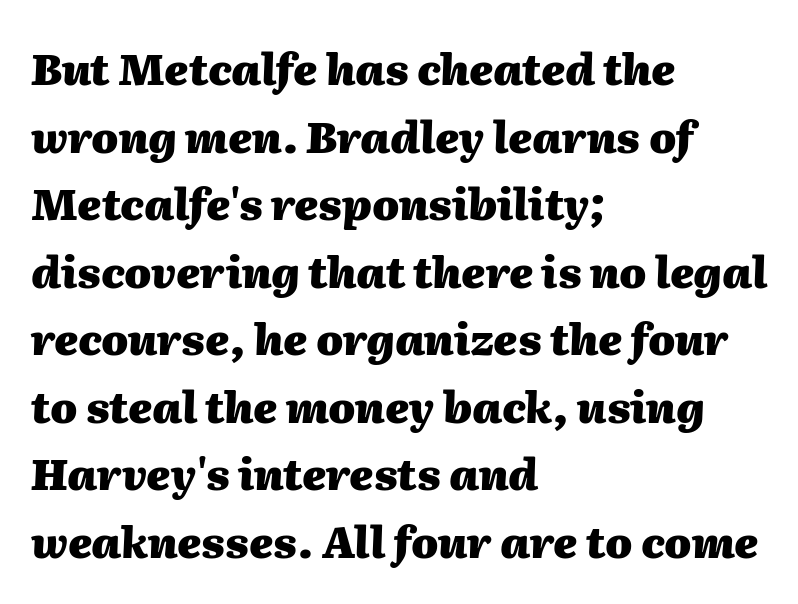
Q: Is the text bold? A: Yes.
Q: Is the text italic (slanted)? A: Yes, it leans right by about 2 degrees.
Q: Is the text underlined? A: No.
Q: How is the paragraph aligned? A: Left-aligned.
Q: Is the spacing between letters normal or unusually wide? A: Normal.
Q: Is the spacing between lines tight, normal or loose? A: Normal.
Q: Width (condensed, normal, or wide)? A: Normal.
Q: Stroke contrast? A: Medium.
Q: x-height? A: Medium.
Q: Monospaced? A: No.
